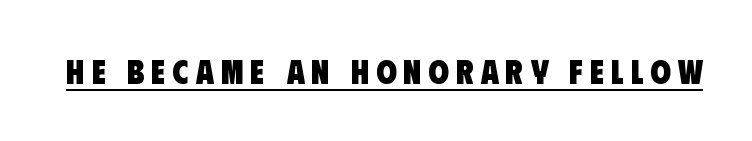
Each letter keeps its own natural width here, so spacing adapts to shape. The face used here is a sans, in the tradition of grotesques and geometrics. This rendering features underlined lettering. Notice how thick the strokes are: this is what a full bold looks like.
